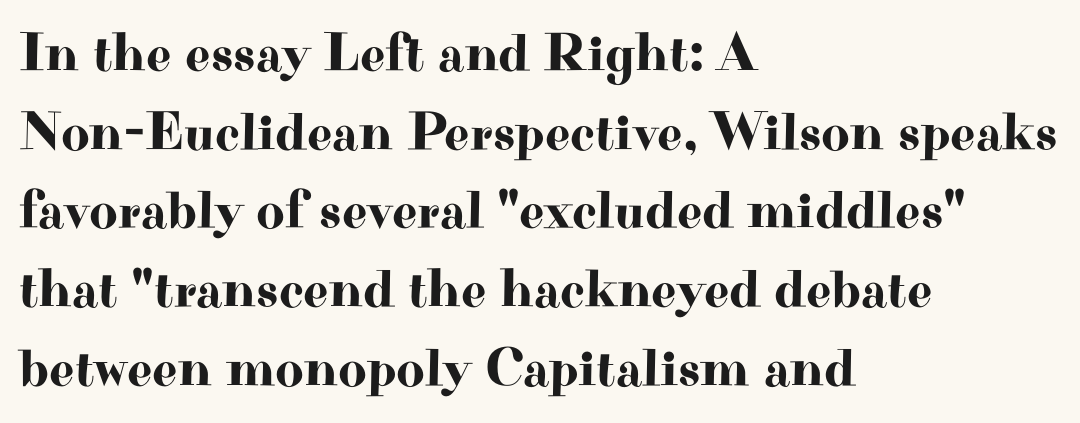
Q: Is the text italic (slanted)? A: No, it is upright.
Q: Is the typeface a serif or a sans-serif typeface? A: Serif.
Q: Is the text underlined? A: No.
Q: How is the paragraph aligned? A: Left-aligned.
Q: Is the spacing between letters normal or unusually wide? A: Normal.
Q: Is the spacing between lines tight, normal or loose? A: Normal.
Q: Width (condensed, normal, or wide)? A: Wide.
Q: Stroke contrast? A: High.
Q: x-height? A: Small.
Q: Monospaced? A: No.
